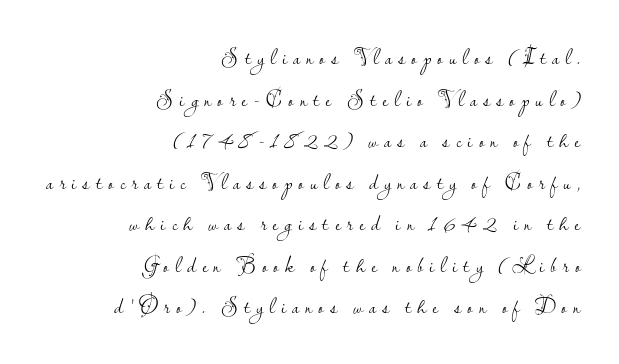
Q: Is the text bold? A: No.
Q: Is the text italic (slanted)? A: Yes.
Q: Is the text underlined? A: No.
Q: How is the paragraph aligned? A: Right-aligned.
Q: Is the spacing between letters normal or unusually wide? A: Unusually wide.
